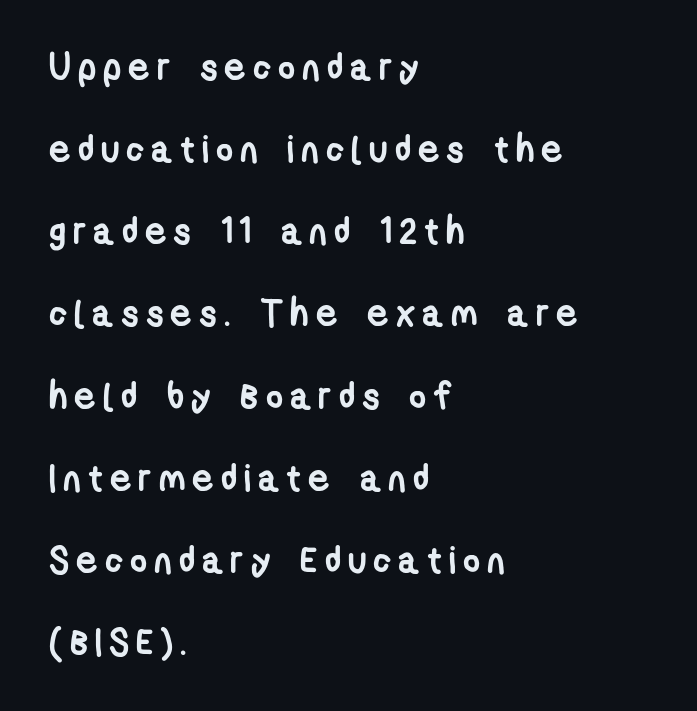
Q: Is the text bold? A: Yes.
Q: Is the typeface a serif or a sans-serif typeface? A: Sans-serif.
Q: Is the text underlined? A: No.
Q: How is the paragraph aligned? A: Left-aligned.
Q: Is the spacing between lines tight, normal or loose? A: Loose.
Q: Width (condensed, normal, or wide)? A: Condensed.
Q: Stroke contrast? A: Low.
Q: x-height? A: Medium.
Q: Monospaced? A: No.
